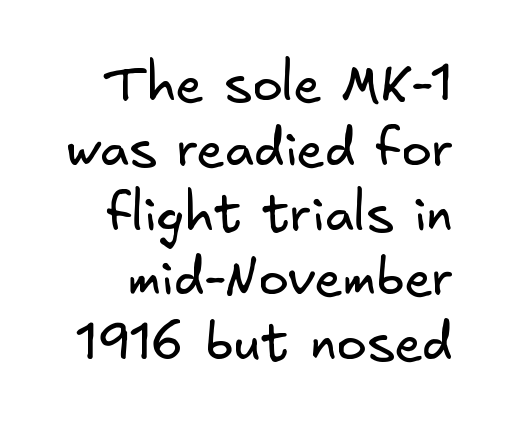
Regarding leading, the lines here are spaced in the standard way. The typesetting does not lean heavy: it is not bold. The designer went with a sans here, leaving each stem footless. Just letters on the line, the space beneath them empty. Does extra space separate the letters? No, they use regular spacing.
